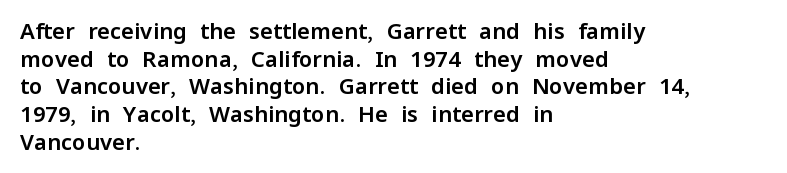
Q: Is the text italic (slanted)? A: No, it is upright.
Q: Is the text underlined? A: No.
Q: How is the paragraph aligned? A: Left-aligned.
Q: Is the spacing between letters normal or unusually wide? A: Normal.
Q: Is the spacing between lines tight, normal or loose? A: Normal.
